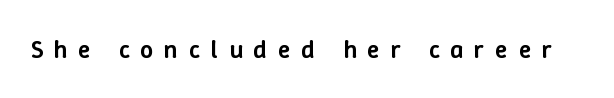
Q: Is the text bold? A: Semi-bold.
Q: Is the text italic (slanted)? A: No, it is upright.
Q: Is the text underlined? A: No.
Q: Is the spacing between letters normal or unusually wide? A: Unusually wide.
